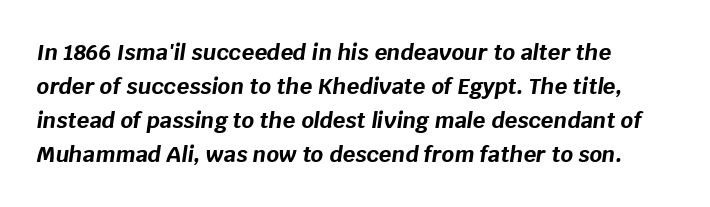
Q: Is the text bold? A: Yes.
Q: Is the text italic (slanted)? A: Yes, it leans right by about 8 degrees.
Q: Is the text underlined? A: No.
Q: Is the spacing between letters normal or unusually wide? A: Normal.
Q: Is the spacing between lines tight, normal or loose? A: Normal.
